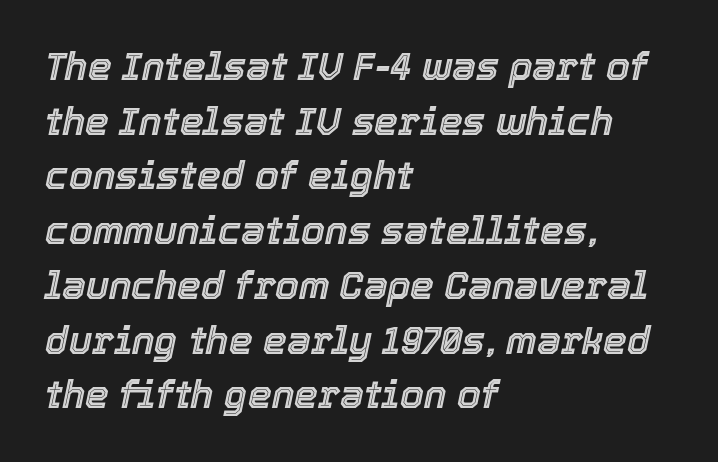
The image shows 38 px text type, italic (leaning right); set left-aligned, normal line spacing (1.44x), normal letter spacing, not underlined; a medium x-height.
